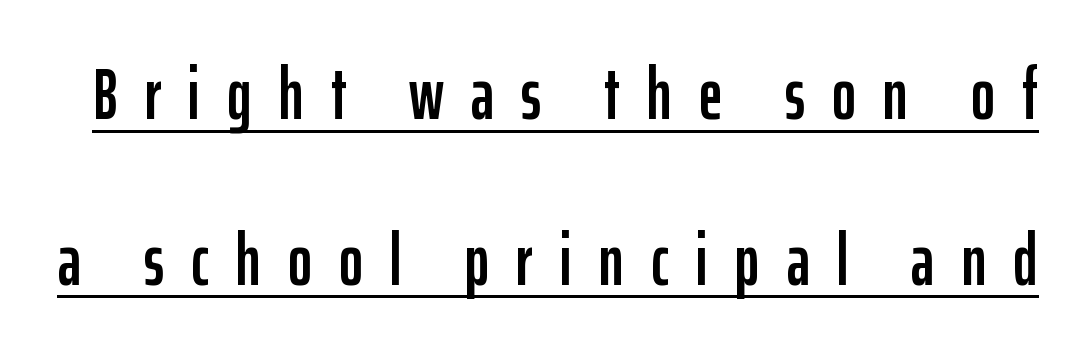
The image shows 73 px condensed sans-serif type, upright; set loose line spacing (2.27x), unusually wide letter spacing (+0.37 em), underlined; low stroke contrast and a medium x-height.
